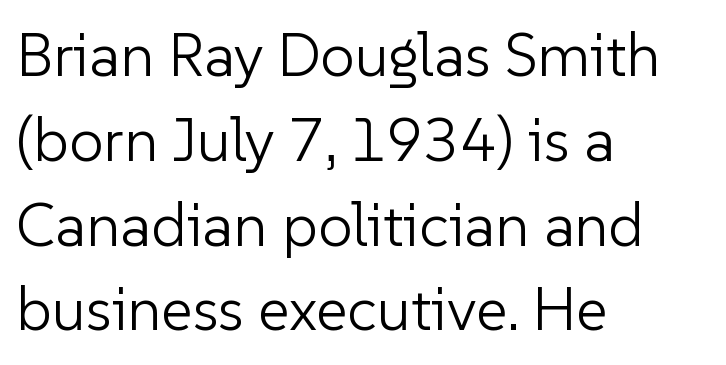
The image shows 61 px light sans-serif type, upright; set left-aligned, normal line spacing (1.39x), normal letter spacing, not underlined; low stroke contrast and a medium x-height.
